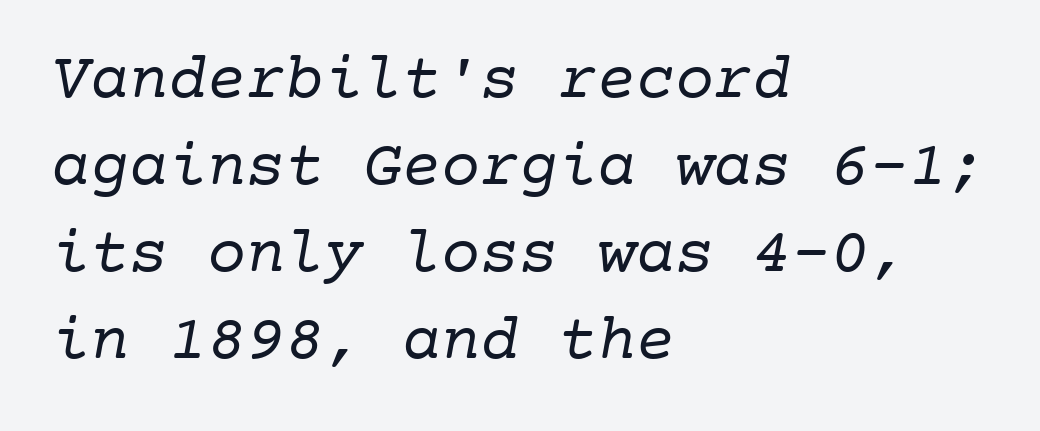
Q: Is the text bold? A: No.
Q: Is the typeface a serif or a sans-serif typeface? A: Serif.
Q: Is the text underlined? A: No.
Q: How is the paragraph aligned? A: Left-aligned.
Q: Is the spacing between letters normal or unusually wide? A: Normal.
Q: Is the spacing between lines tight, normal or loose? A: Normal.
Q: Width (condensed, normal, or wide)? A: Normal.
Q: Stroke contrast? A: Low.
Q: x-height? A: Medium.
Q: Monospaced? A: Yes.
